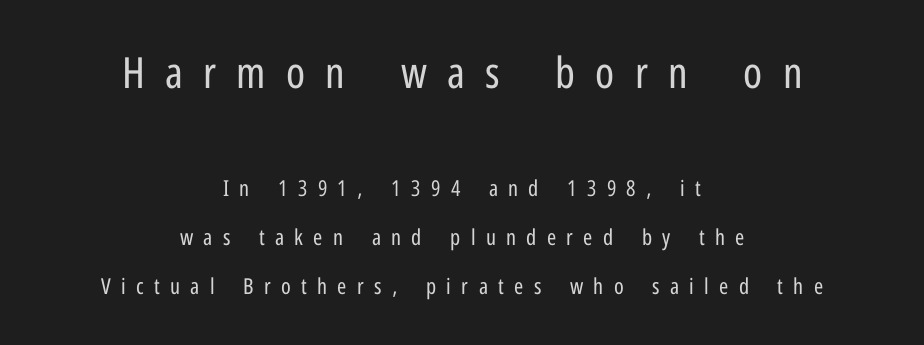
{"serif": "no", "italic": "no", "bold": "no", "weight": "regular", "width": "condensed", "stroke_contrast": "low", "x_height": "medium", "monospaced": "no", "underline": "no", "align": "center", "line_spacing": "loose", "line_spacing_ratio": 2.21, "letter_spacing": "wide", "letter_spacing_em": 0.47, "larger_block": "first", "size_ratio": 1.95, "glyph_px": 43}
